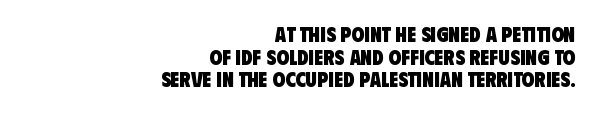
Short and long lines alike share a common ending point at right. Look at the tracking — it's just the regular setting, nothing added. No word sits above an underline. Heavy, bold letterforms.
